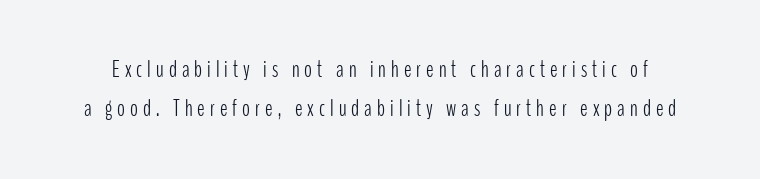
Q: Is the text bold? A: No.
Q: Is the text italic (slanted)? A: No, it is upright.
Q: Is the text underlined? A: No.
Q: Is the spacing between letters normal or unusually wide? A: Unusually wide.
Q: Is the spacing between lines tight, normal or loose? A: Normal.
